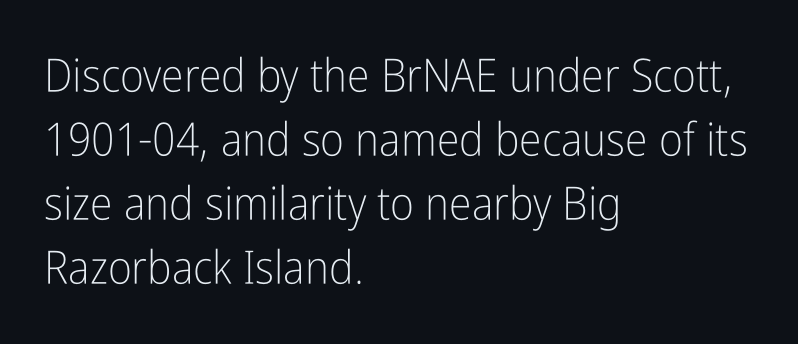
Q: Is the text bold? A: No.
Q: Is the text italic (slanted)? A: No, it is upright.
Q: Is the typeface a serif or a sans-serif typeface? A: Sans-serif.
Q: Is the text underlined? A: No.
Q: How is the paragraph aligned? A: Left-aligned.
Q: Is the spacing between letters normal or unusually wide? A: Normal.
Q: Is the spacing between lines tight, normal or loose? A: Normal.
Q: Width (condensed, normal, or wide)? A: Condensed.
Q: Stroke contrast? A: Low.
Q: x-height? A: Medium.
Q: Monospaced? A: No.
